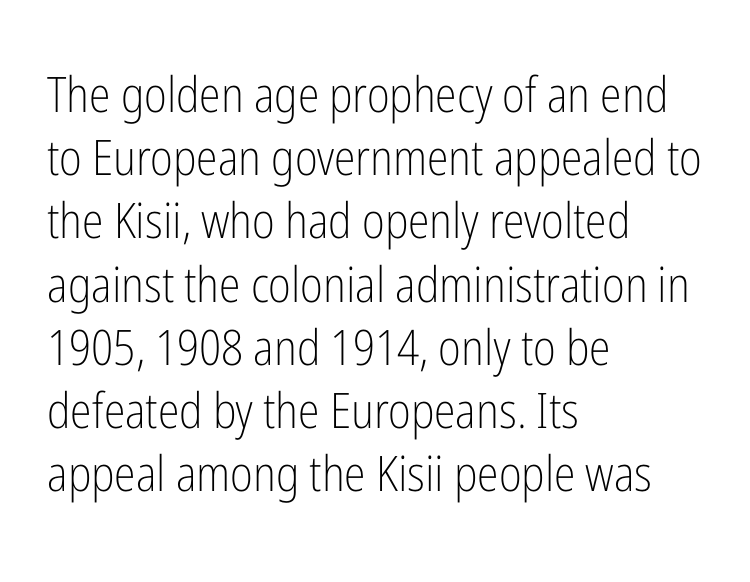
{"serif": "no", "italic": "no", "bold": "no", "weight": "light", "width": "condensed", "stroke_contrast": "low", "x_height": "medium", "monospaced": "no", "underline": "no", "align": "left", "line_spacing": "normal", "line_spacing_ratio": 1.29, "letter_spacing": "normal", "letter_spacing_em": 0.0, "glyph_px": 49}
